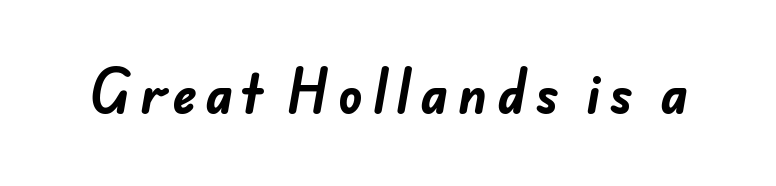
Q: Is the text bold? A: Yes.
Q: Is the typeface a serif or a sans-serif typeface? A: Sans-serif.
Q: Is the text underlined? A: No.
Q: Width (condensed, normal, or wide)? A: Normal.
Q: Stroke contrast? A: Low.
Q: x-height? A: Small.
Q: Monospaced? A: No.
